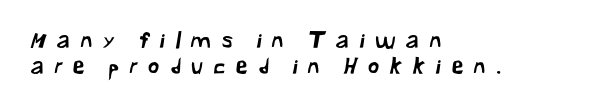
{"underline": "no", "align": "left", "line_spacing_ratio": 1.2, "letter_spacing": "wide", "letter_spacing_em": 0.48, "glyph_px": 22}
